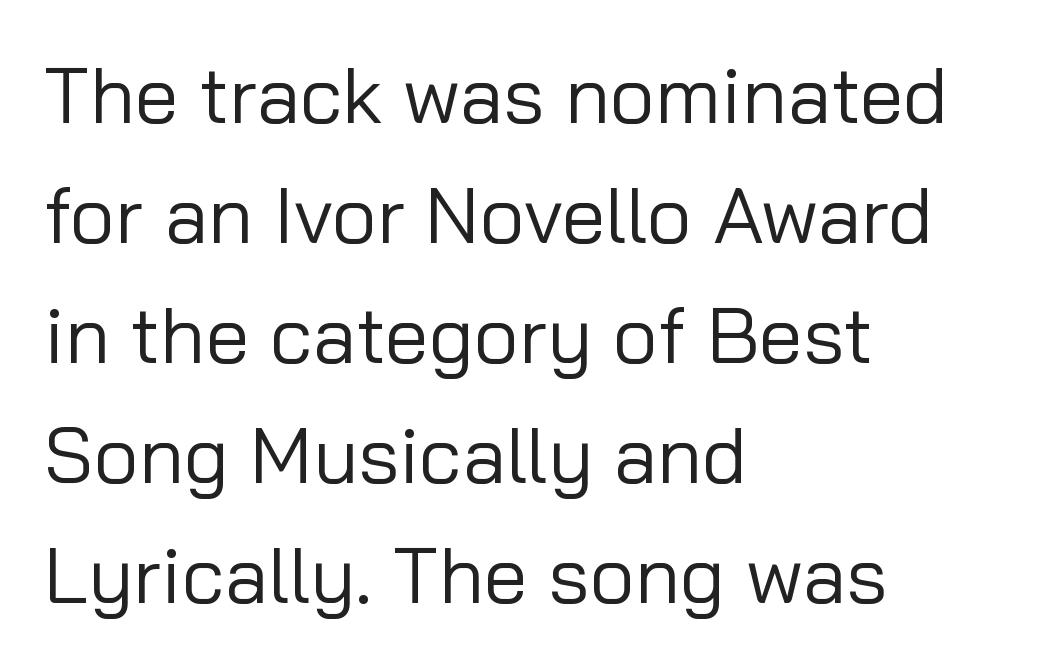
The image shows 79 px regular-weight sans-serif type, upright; set left-aligned, normal line spacing (1.52x), normal letter spacing, not underlined; low stroke contrast and a medium x-height.
